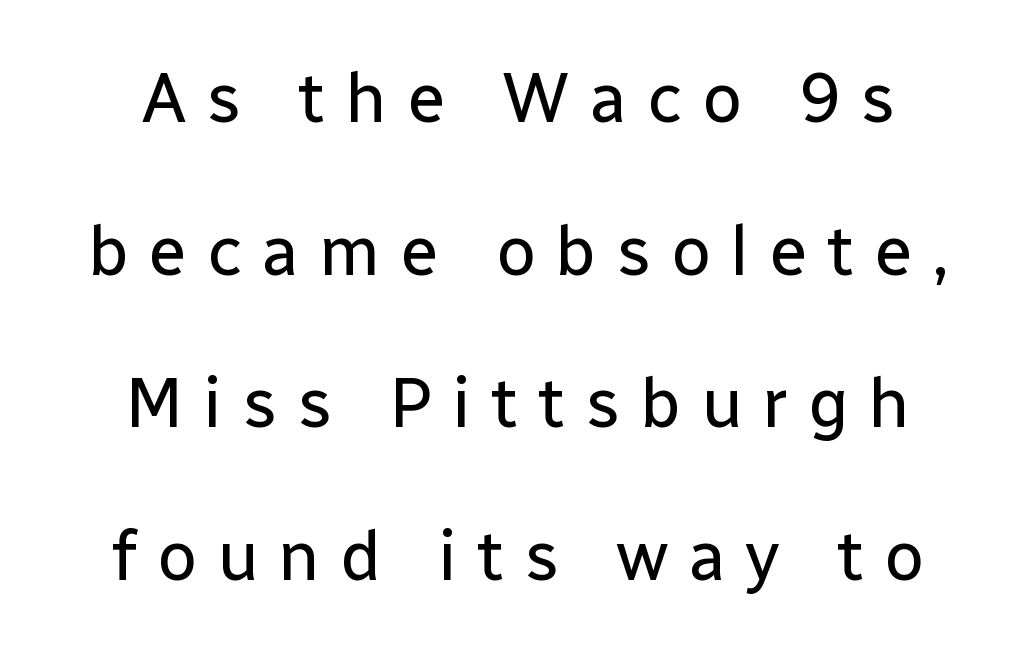
{"serif": "no", "italic": "no", "bold": "no", "weight": "regular", "width": "normal", "stroke_contrast": "low", "x_height": "medium", "monospaced": "no", "underline": "no", "align": "center", "line_spacing": "loose", "line_spacing_ratio": 2.18, "letter_spacing": "wide", "letter_spacing_em": 0.28, "glyph_px": 70}
